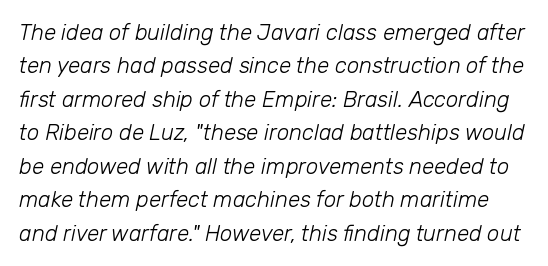
The image shows 22 px text type, italic (leaning right); set normal line spacing (1.52x), normal letter spacing, not underlined.
